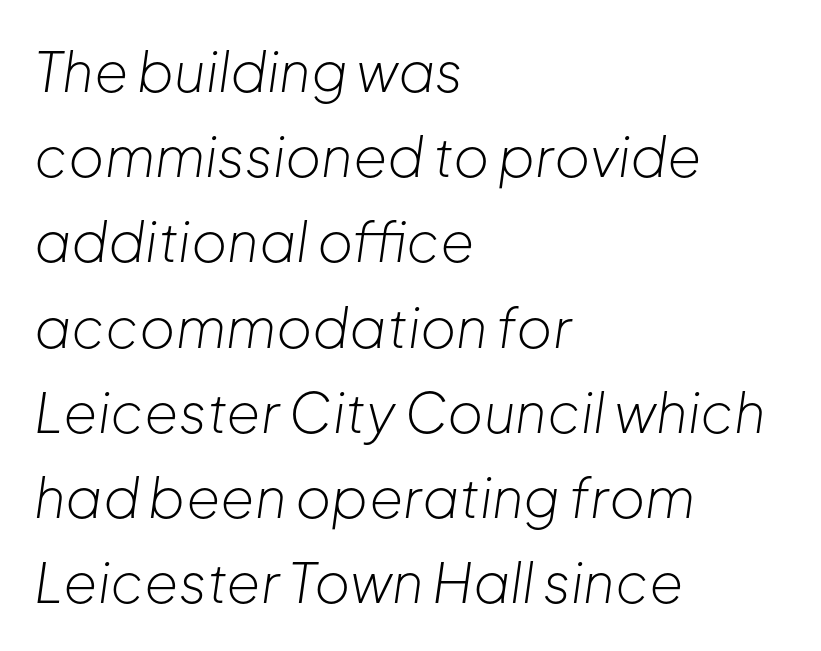
The image shows 55 px light type, italic (leaning right); set left-aligned, normal line spacing (1.55x), normal letter spacing, not underlined; low stroke contrast and a medium x-height.
